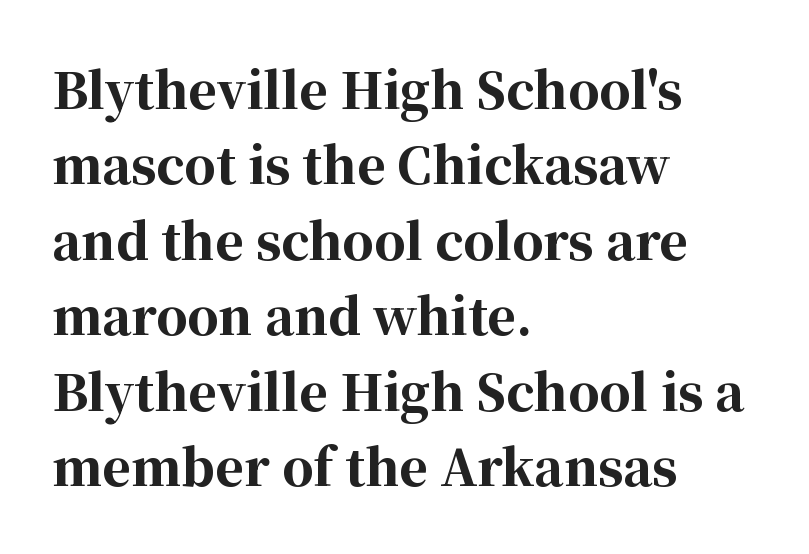
The image shows 49 px bold serif type, upright; set left-aligned, normal line spacing (1.54x), normal letter spacing, not underlined; high stroke contrast and a medium x-height.
